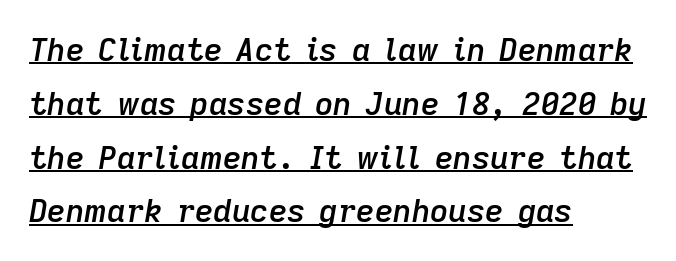
Proportional: the letters do not fall into vertical columns. In CSS terms this would be text-align: left. Does extra space separate the letters? No, they use regular spacing. If you measured baseline to baseline, you'd find a middling distance. Beneath each row of characters lies a ruled line.
